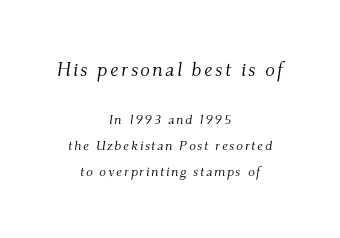
Q: Is the text bold? A: No.
Q: Is the text italic (slanted)? A: Yes, it leans right by about 9 degrees.
Q: Is the text underlined? A: No.
Q: How is the paragraph aligned? A: Centered.
Q: Which block of text is set in a larger size, the first (top) or the second (bottom)? A: The first (top) one.
